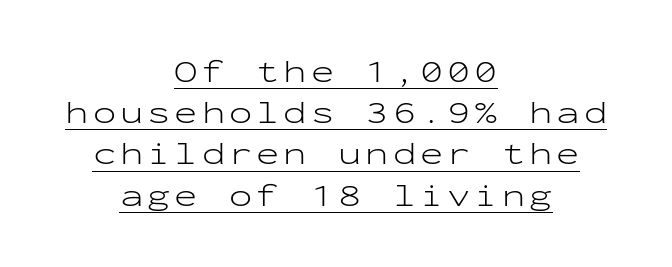
Q: Is the text bold? A: No.
Q: Is the text italic (slanted)? A: No, it is upright.
Q: Is the typeface a serif or a sans-serif typeface? A: Sans-serif.
Q: Is the text underlined? A: Yes.
Q: How is the paragraph aligned? A: Centered.
Q: Is the spacing between lines tight, normal or loose? A: Normal.
Q: Width (condensed, normal, or wide)? A: Wide.
Q: Stroke contrast? A: Low.
Q: x-height? A: Medium.
Q: Monospaced? A: Yes.
